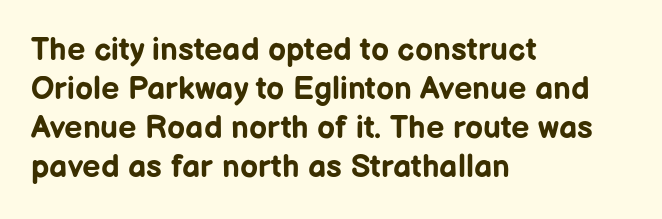
Casual observation: everything's shoved over to the left. Looks like regular typesetting: each glyph gets only the width it needs. Typographically, this falls in the sans-serif category. This is heavy type, rendered in bold. Every stem runs plumb, perpendicular to the baseline. Glance below the letters and you will spot only blank space.
